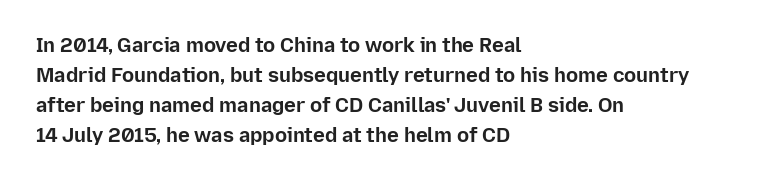
The image shows 20 px bold type, upright; set left-aligned, normal line spacing (1.5x), normal letter spacing, not underlined.
